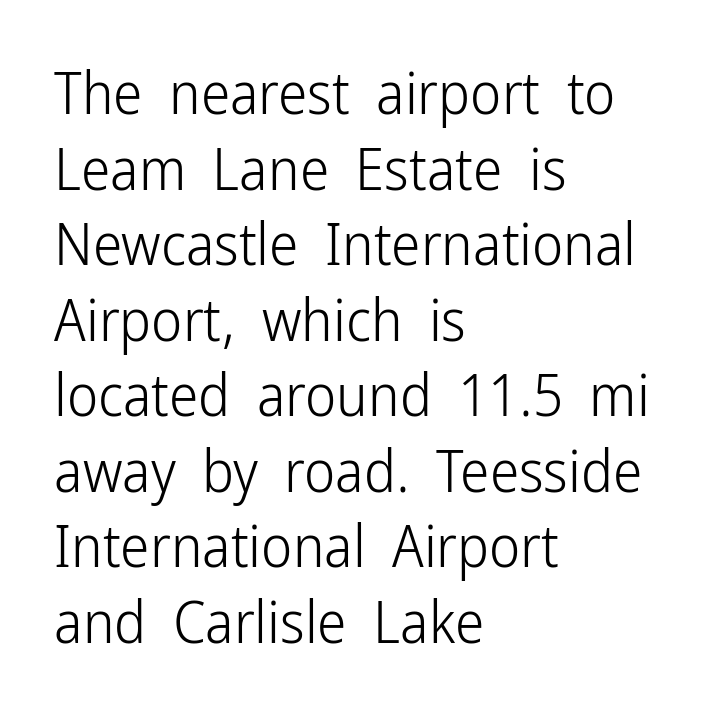
{"serif": "no", "italic": "no", "bold": "no", "weight": "light", "width": "condensed", "stroke_contrast": "low", "x_height": "medium", "monospaced": "no", "underline": "no", "align": "left", "line_spacing": "normal", "line_spacing_ratio": 1.28, "letter_spacing": "normal", "letter_spacing_em": 0.0, "glyph_px": 59}
